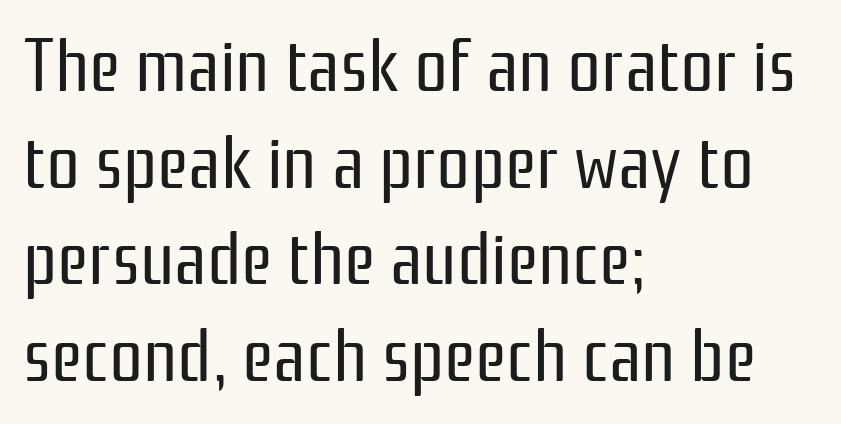
Q: Is the text bold? A: No.
Q: Is the text italic (slanted)? A: No, it is upright.
Q: Is the typeface a serif or a sans-serif typeface? A: Sans-serif.
Q: Is the text underlined? A: No.
Q: How is the paragraph aligned? A: Left-aligned.
Q: Is the spacing between letters normal or unusually wide? A: Normal.
Q: Is the spacing between lines tight, normal or loose? A: Normal.
Q: Width (condensed, normal, or wide)? A: Condensed.
Q: Stroke contrast? A: Low.
Q: x-height? A: Medium.
Q: Monospaced? A: No.
